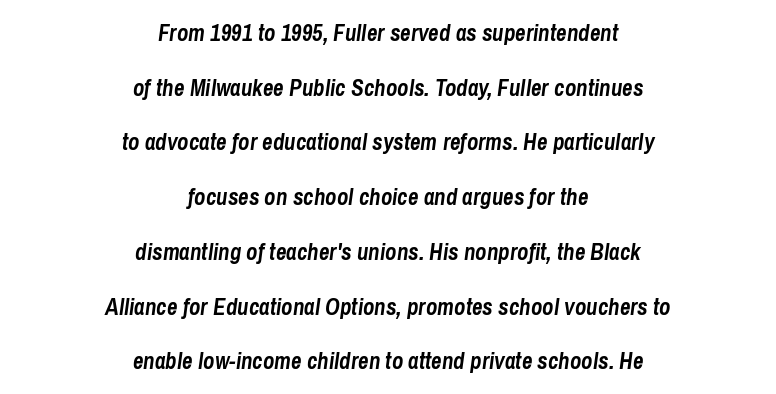
Q: Is the text bold? A: Yes.
Q: Is the text italic (slanted)? A: Yes, it leans right by about 8 degrees.
Q: Is the text underlined? A: No.
Q: How is the paragraph aligned? A: Centered.
Q: Is the spacing between letters normal or unusually wide? A: Normal.
Q: Is the spacing between lines tight, normal or loose? A: Loose.
